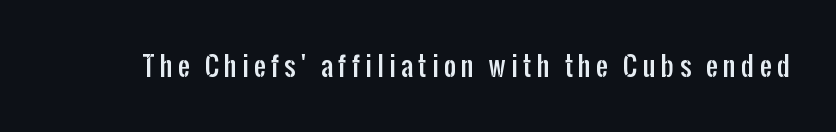
A clean baseline with only descenders dipping below it. Ascenders rise straight up at ninety degrees. The type is letterspaced generously, with wide tracking.
